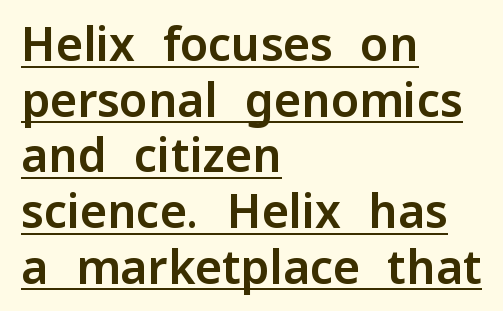
The image shows 46 px sans-serif type, upright; set left-aligned, line spacing 1.21x, normal letter spacing, underlined; low stroke contrast and a medium x-height.
